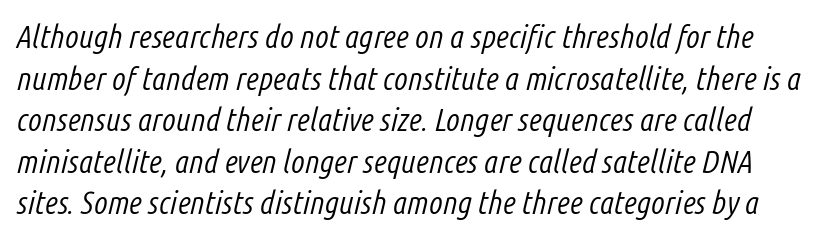
{"italic": "yes", "lean": "right", "slant_degrees": 14, "bold": "no", "weight": "light", "width": "condensed", "stroke_contrast": "low", "x_height": "medium", "monospaced": "no", "underline": "no", "line_spacing": "normal", "line_spacing_ratio": 1.3, "letter_spacing": "normal", "letter_spacing_em": 0.0, "glyph_px": 32}
